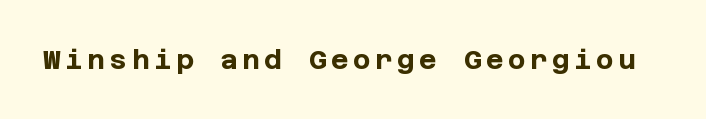
Q: Is the text bold? A: Yes.
Q: Is the text italic (slanted)? A: No, it is upright.
Q: Is the text underlined? A: No.
